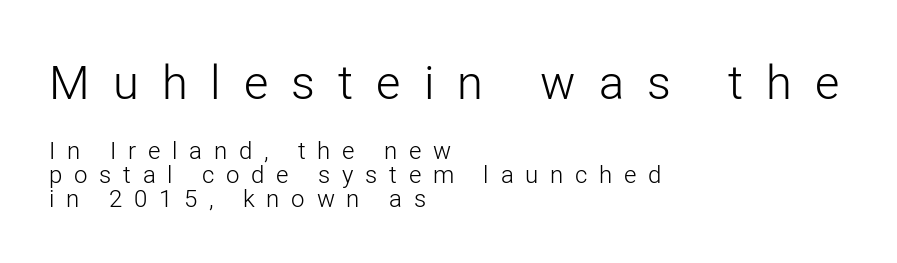
{"serif": "no", "italic": "no", "bold": "no", "weight": "light", "width": "normal", "stroke_contrast": "low", "x_height": "medium", "monospaced": "no", "underline": "no", "align": "left", "line_spacing": "tight", "line_spacing_ratio": 0.99, "letter_spacing": "wide", "letter_spacing_em": 0.49, "larger_block": "first", "size_ratio": 1.96, "glyph_px": 47}
